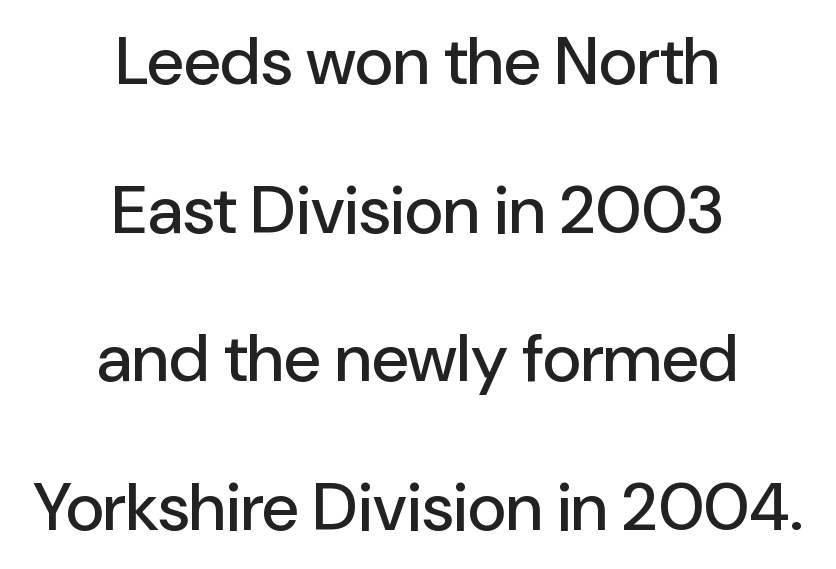
{"serif": "no", "italic": "no", "width": "normal", "stroke_contrast": "low", "x_height": "medium", "monospaced": "no", "underline": "no", "align": "center", "line_spacing": "loose", "line_spacing_ratio": 2.22, "letter_spacing": "normal", "letter_spacing_em": 0.0, "glyph_px": 67}
